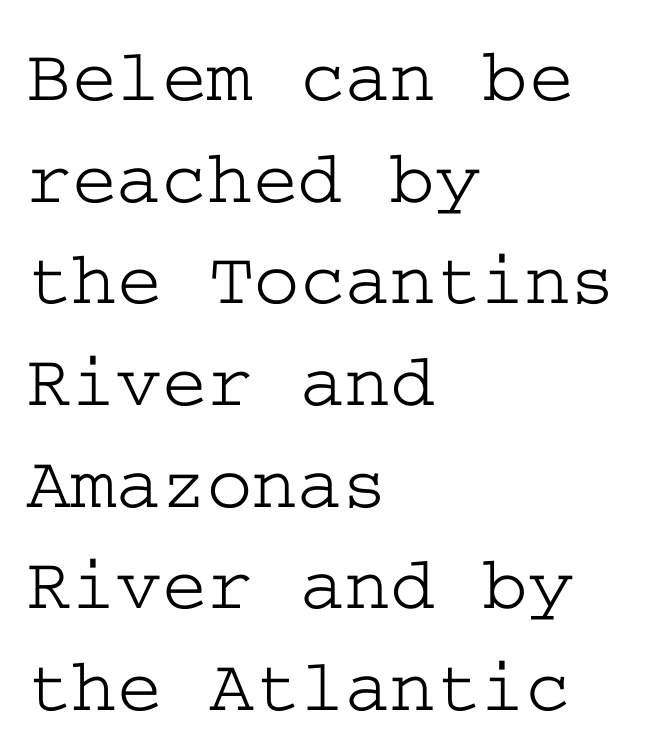
The typography opts for an upright posture over an oblique one. A typesetter would call this zero additional tracking. The passage shown is typeset with a serif family. The rag falls on the right side of this text block. Students, observe: this is what conventionally led text looks like. Any mark beneath the type? The region is blank.
